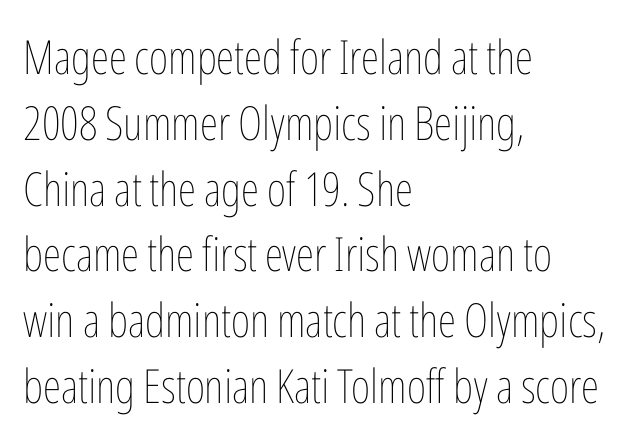
The image shows 47 px thin, condensed type, upright; set left-aligned, normal line spacing (1.4x), normal letter spacing, not underlined; low stroke contrast and a medium x-height.
